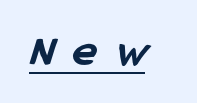
Check the space under the baseline: a stroke is drawn there. Typographically, this falls in the sans-serif category. You could not count columns in this text — the font is proportionally spaced. Is the letter spacing exaggerated? Yes — the characters are pushed far apart. Thick stems and heavy bowls — unmistakably bold.
